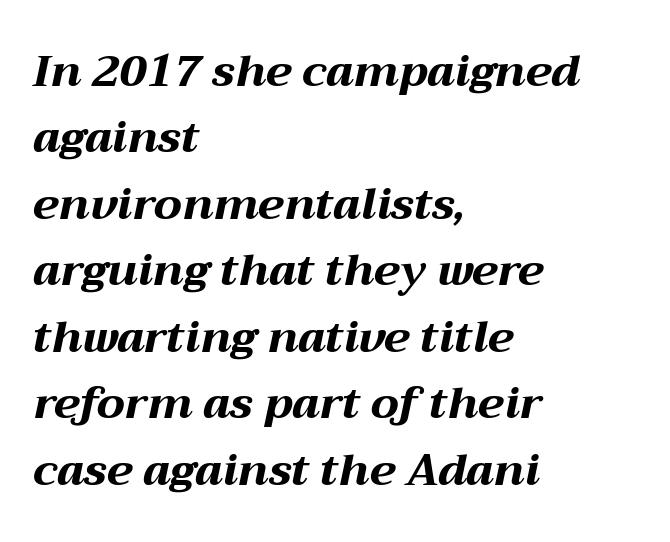
Q: Is the text bold? A: Yes.
Q: Is the text italic (slanted)? A: Yes, it leans right by about 12 degrees.
Q: Is the text underlined? A: No.
Q: How is the paragraph aligned? A: Left-aligned.
Q: Is the spacing between letters normal or unusually wide? A: Normal.
Q: Is the spacing between lines tight, normal or loose? A: Normal.
Q: Width (condensed, normal, or wide)? A: Wide.
Q: Stroke contrast? A: Medium.
Q: x-height? A: Medium.
Q: Monospaced? A: No.
